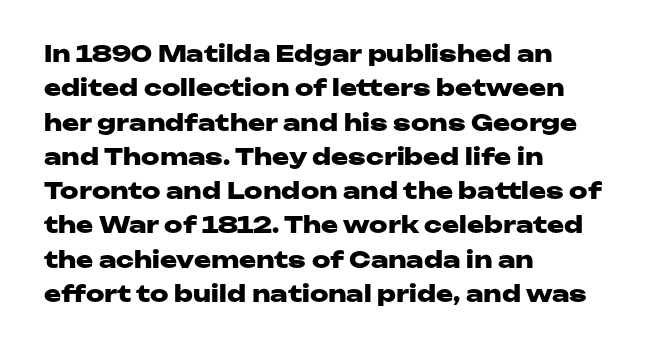
{"italic": "no", "bold": "yes", "underline": "no", "align": "left", "line_spacing": "normal", "line_spacing_ratio": 1.49, "letter_spacing": "normal", "letter_spacing_em": 0.0, "glyph_px": 23}
